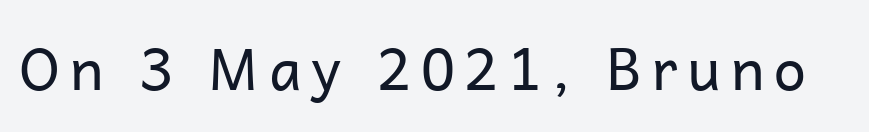
Character widths vary here, with narrow letters taking less room than wide ones. The weight tops out at a normal text grade. Serif or sans? Sans — the stroke terminals are bare. Any mark beneath the type? The region is blank. If you drew a line through each stem, it would be perfectly vertical.
